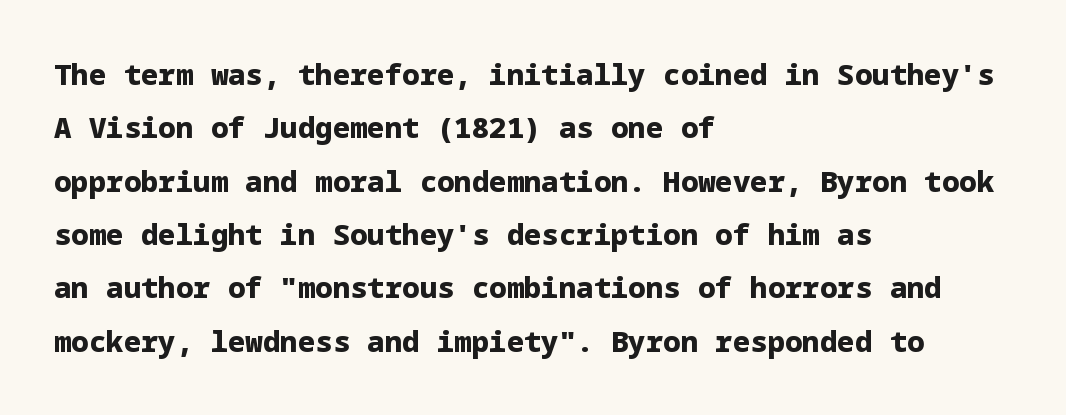
Q: Is the text bold? A: Yes.
Q: Is the text italic (slanted)? A: No, it is upright.
Q: Is the typeface a serif or a sans-serif typeface? A: Sans-serif.
Q: Is the text underlined? A: No.
Q: How is the paragraph aligned? A: Left-aligned.
Q: Is the spacing between letters normal or unusually wide? A: Normal.
Q: Width (condensed, normal, or wide)? A: Normal.
Q: Stroke contrast? A: Low.
Q: x-height? A: Medium.
